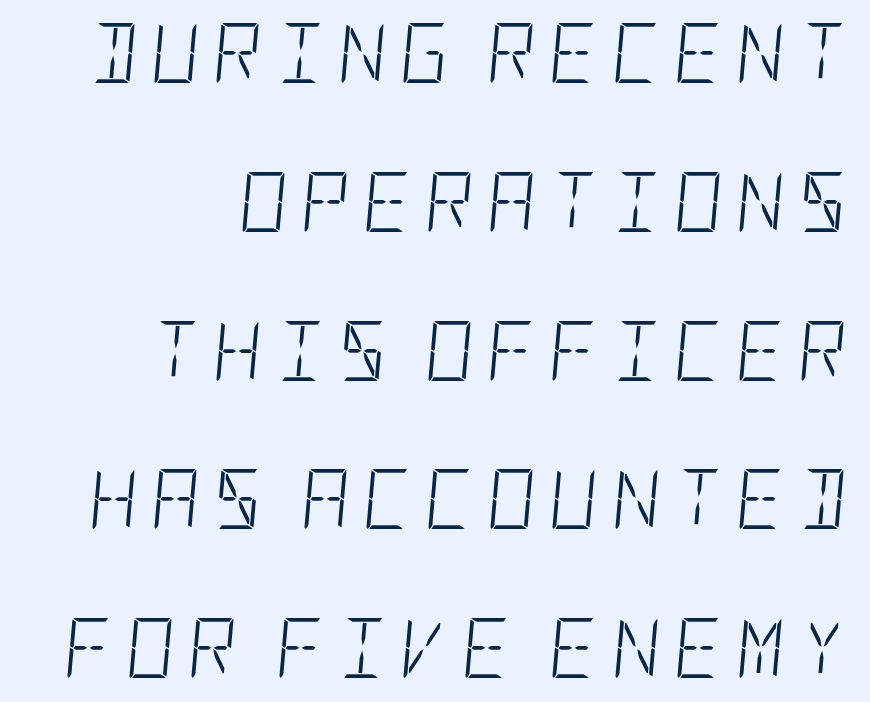
{"italic": "yes", "lean": "right", "slant_degrees": 5, "bold": "no", "weight": "light", "width": "condensed", "stroke_contrast": "low", "x_height": "large", "underline": "no", "align": "right", "line_spacing": "loose", "line_spacing_ratio": 2.48, "letter_spacing": "wide", "letter_spacing_em": 0.22, "glyph_px": 60}
